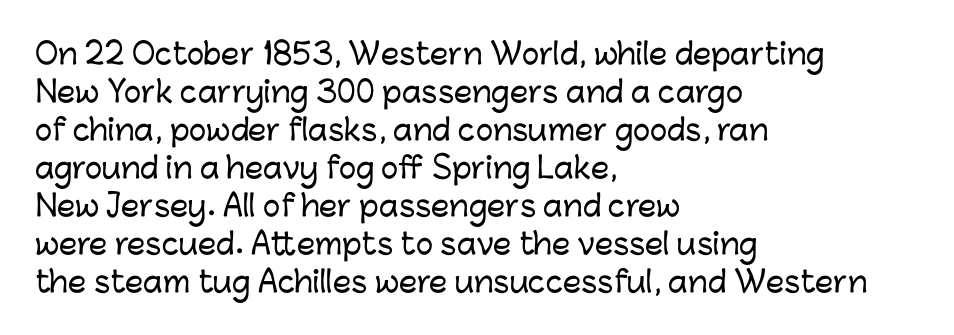
Q: Is the text italic (slanted)? A: No, it is upright.
Q: Is the typeface a serif or a sans-serif typeface? A: Sans-serif.
Q: Is the text underlined? A: No.
Q: How is the paragraph aligned? A: Left-aligned.
Q: Is the spacing between letters normal or unusually wide? A: Normal.
Q: Is the spacing between lines tight, normal or loose? A: Normal.
Q: Width (condensed, normal, or wide)? A: Normal.
Q: Stroke contrast? A: Low.
Q: x-height? A: Medium.
Q: Monospaced? A: No.
